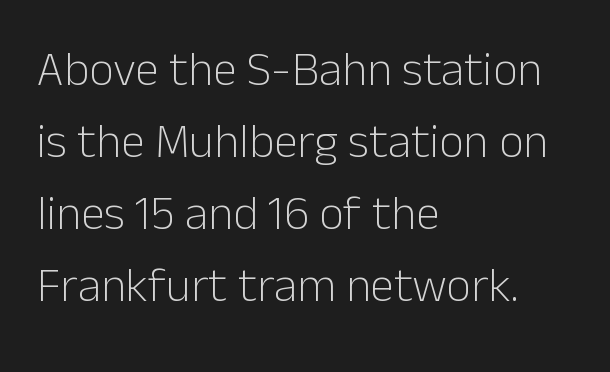
Nope, not italic — everything's standing straight. The glyphs in this specimen are sans serif. Stem width sits at or under what a default text font uses. Each line starts at the same left margin while the right side varies. The passage shown is typed in a proportional face where columns would drift.
